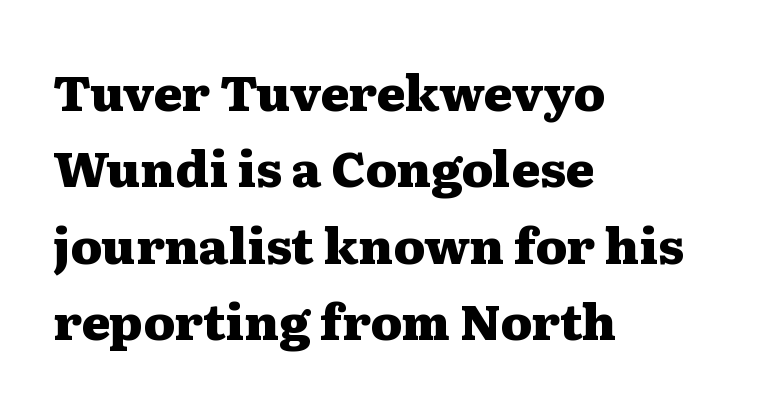
Q: Is the text bold? A: Yes.
Q: Is the text italic (slanted)? A: No, it is upright.
Q: Is the typeface a serif or a sans-serif typeface? A: Serif.
Q: Is the text underlined? A: No.
Q: How is the paragraph aligned? A: Left-aligned.
Q: Is the spacing between letters normal or unusually wide? A: Normal.
Q: Is the spacing between lines tight, normal or loose? A: Normal.
Q: Width (condensed, normal, or wide)? A: Wide.
Q: Stroke contrast? A: Medium.
Q: x-height? A: Medium.
Q: Monospaced? A: No.
